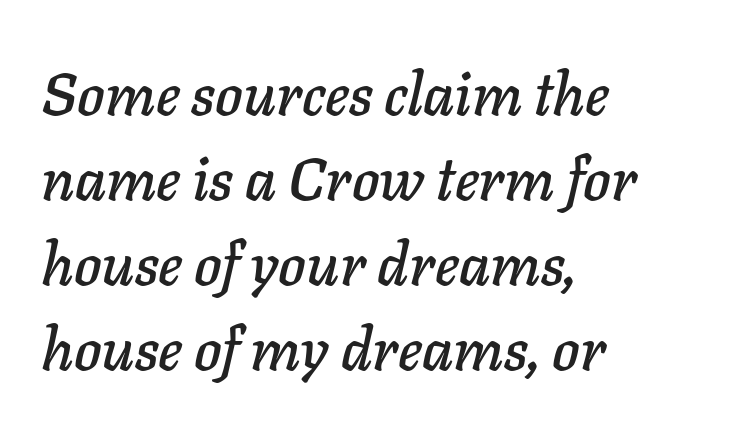
Q: Is the text italic (slanted)? A: Yes, it leans right by about 11 degrees.
Q: Is the text underlined? A: No.
Q: How is the paragraph aligned? A: Left-aligned.
Q: Is the spacing between letters normal or unusually wide? A: Normal.
Q: Is the spacing between lines tight, normal or loose? A: Normal.
Q: Width (condensed, normal, or wide)? A: Normal.
Q: Stroke contrast? A: Low.
Q: x-height? A: Medium.
Q: Monospaced? A: No.
